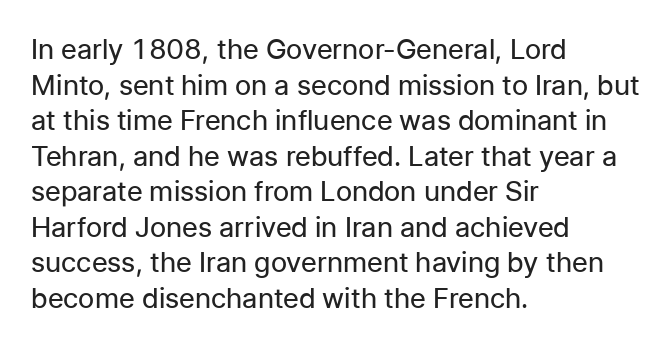
{"serif": "no", "italic": "no", "bold": "no", "weight": "regular", "width": "normal", "stroke_contrast": "low", "x_height": "medium", "monospaced": "no", "underline": "no", "align": "left", "line_spacing": "normal", "line_spacing_ratio": 1.27, "letter_spacing": "normal", "letter_spacing_em": 0.0, "glyph_px": 28}
